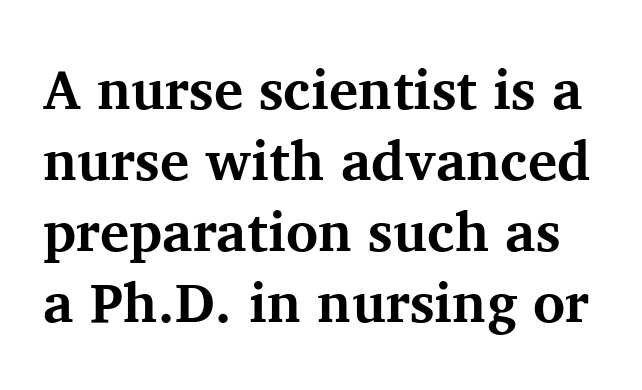
{"serif": "yes", "italic": "no", "bold": "yes", "weight": "bold", "width": "normal", "stroke_contrast": "medium", "x_height": "medium", "monospaced": "no", "underline": "no", "line_spacing": "normal", "line_spacing_ratio": 1.29, "letter_spacing": "normal", "letter_spacing_em": 0.0, "glyph_px": 55}
